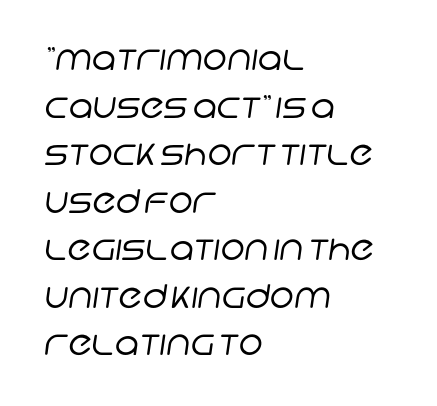
{"serif": "no", "bold": "no", "weight": "regular", "width": "normal", "stroke_contrast": "low", "x_height": "large", "monospaced": "no", "underline": "no", "align": "left", "line_spacing": "normal", "line_spacing_ratio": 1.44, "letter_spacing": "normal", "letter_spacing_em": 0.0, "glyph_px": 33}
